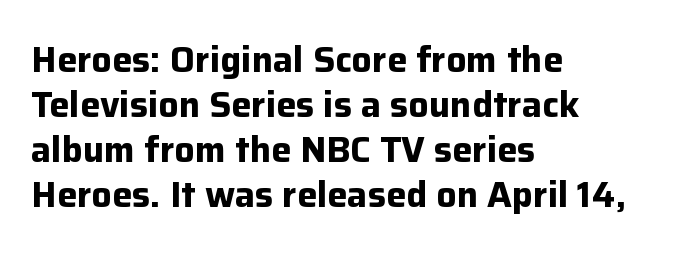
{"serif": "no", "italic": "no", "bold": "yes", "weight": "bold", "width": "normal", "stroke_contrast": "low", "x_height": "medium", "monospaced": "no", "underline": "no", "align": "left", "line_spacing": "normal", "line_spacing_ratio": 1.25, "letter_spacing": "normal", "letter_spacing_em": 0.0, "glyph_px": 36}
